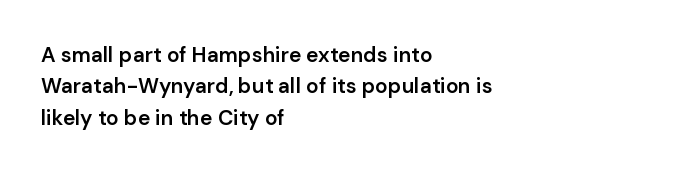
Q: Is the text bold? A: Semi-bold.
Q: Is the text italic (slanted)? A: No, it is upright.
Q: Is the text underlined? A: No.
Q: How is the paragraph aligned? A: Left-aligned.
Q: Is the spacing between letters normal or unusually wide? A: Normal.
Q: Is the spacing between lines tight, normal or loose? A: Normal.
